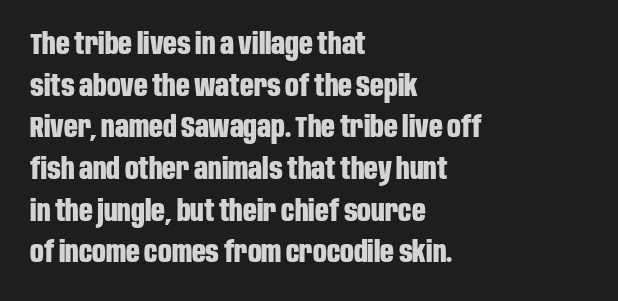
Q: Is the text bold? A: Yes.
Q: Is the text italic (slanted)? A: No, it is upright.
Q: Is the typeface a serif or a sans-serif typeface? A: Sans-serif.
Q: Is the text underlined? A: No.
Q: How is the paragraph aligned? A: Left-aligned.
Q: Is the spacing between letters normal or unusually wide? A: Normal.
Q: Is the spacing between lines tight, normal or loose? A: Normal.
Q: Width (condensed, normal, or wide)? A: Condensed.
Q: Stroke contrast? A: Low.
Q: x-height? A: Large.
Q: Monospaced? A: No.
